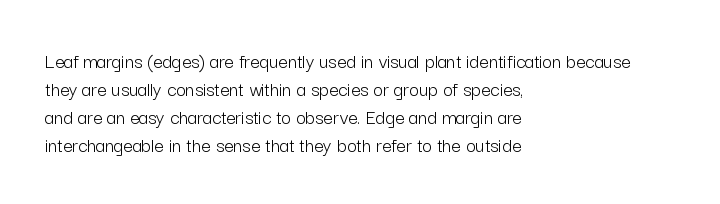
{"italic": "no", "bold": "no", "underline": "no", "align": "left", "line_spacing": "normal", "line_spacing_ratio": 1.33, "letter_spacing": "normal", "letter_spacing_em": 0.0, "glyph_px": 21}
